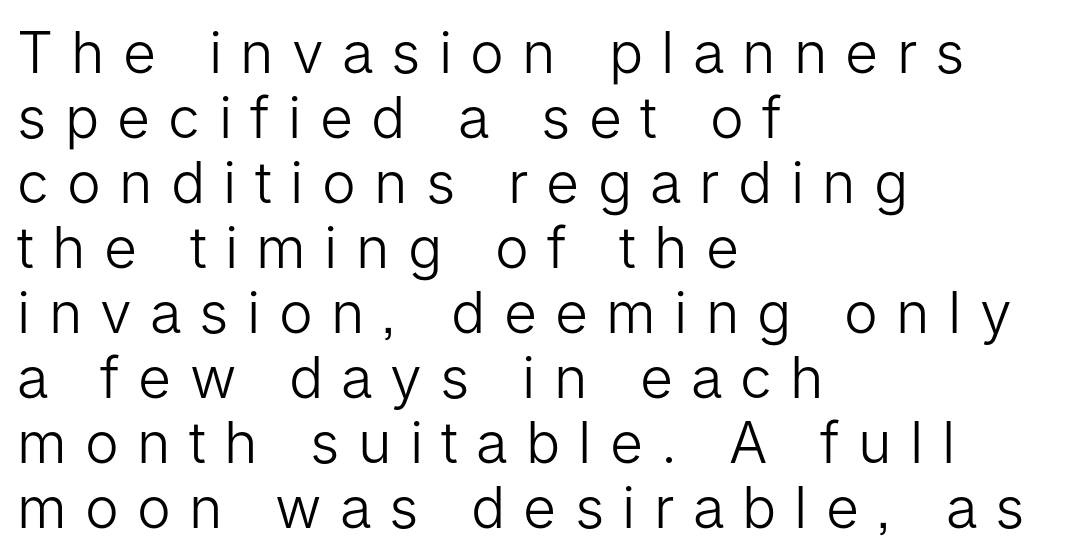
The image shows 57 px light sans-serif type, upright; set left-aligned, tight line spacing (1.14x), unusually wide letter spacing (+0.32 em), not underlined; low stroke contrast and a medium x-height.
